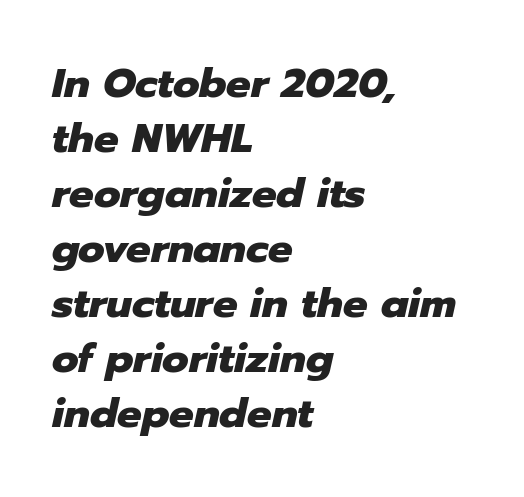
The axis of the letterforms is tilted away from vertical. This block has exactly the height ordinary leading produces. The rendering uses natural spacing where letterforms have individual widths. Underlining? Definitely not there. You'd pick this weight for a headline — it's a proper bold.
